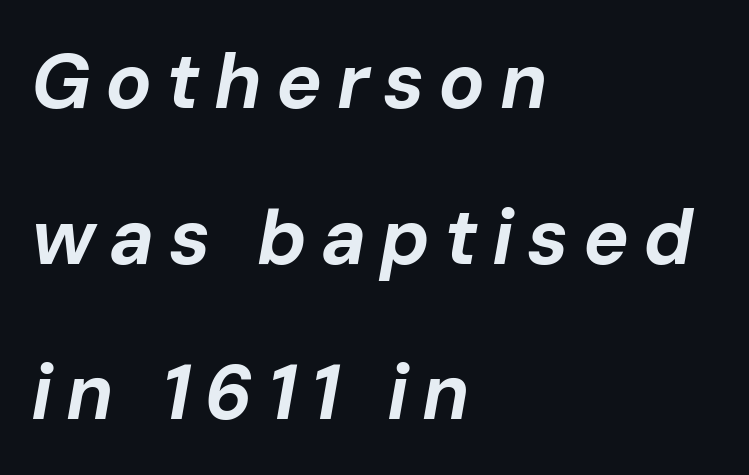
Reading down the column, the eye jumps a long way to each next line. The axis of the letterforms is tilted away from vertical. The typesetter chose a ragged-right arrangement here. Clear beneath every line of the passage. A full-strength bold gives these letters their thick strokes. The rendering uses natural spacing where letterforms have individual widths.
